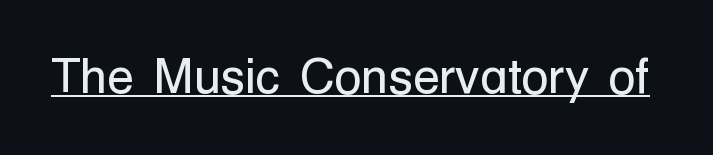
The image shows 49 px regular-weight sans-serif type, upright; set normal letter spacing, underlined; low stroke contrast and a medium x-height.
